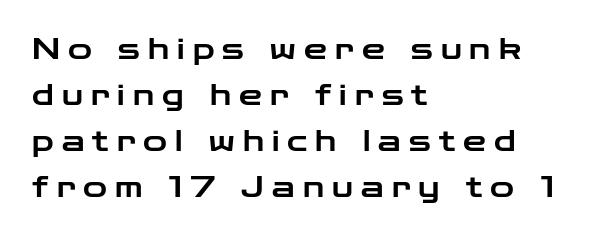
The image shows 29 px wide sans-serif type, upright; set left-aligned, normal line spacing (1.59x), unusually wide letter spacing (+0.28 em), not underlined; low stroke contrast and a medium x-height.
